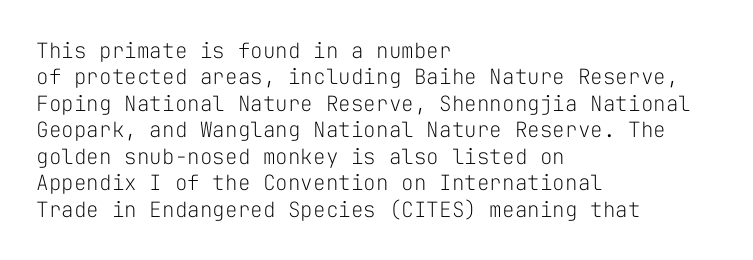
Q: Is the text bold? A: No.
Q: Is the text italic (slanted)? A: No, it is upright.
Q: Is the text underlined? A: No.
Q: How is the paragraph aligned? A: Left-aligned.
Q: Is the spacing between letters normal or unusually wide? A: Normal.
Q: Is the spacing between lines tight, normal or loose? A: Normal.
